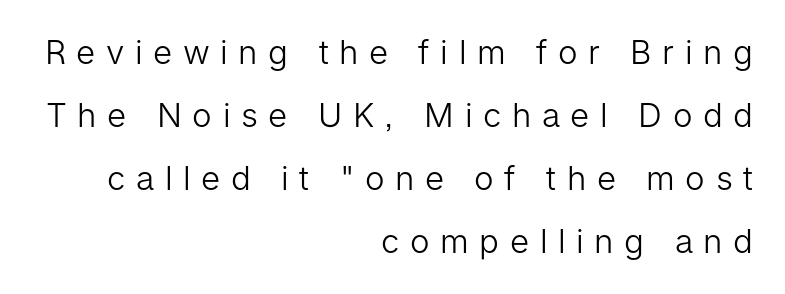
Q: Is the text bold? A: No.
Q: Is the text italic (slanted)? A: No, it is upright.
Q: Is the typeface a serif or a sans-serif typeface? A: Sans-serif.
Q: Is the text underlined? A: No.
Q: How is the paragraph aligned? A: Right-aligned.
Q: Is the spacing between letters normal or unusually wide? A: Unusually wide.
Q: Is the spacing between lines tight, normal or loose? A: Loose.
Q: Width (condensed, normal, or wide)? A: Normal.
Q: Stroke contrast? A: Low.
Q: x-height? A: Medium.
Q: Monospaced? A: No.
